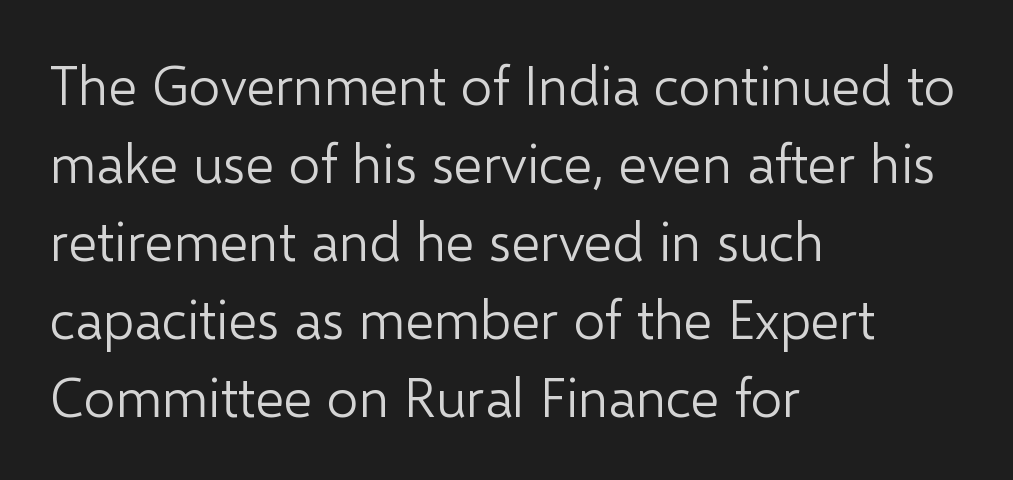
{"serif": "no", "italic": "no", "bold": "no", "weight": "light", "width": "normal", "stroke_contrast": "low", "x_height": "medium", "monospaced": "no", "underline": "no", "align": "left", "line_spacing": "normal", "line_spacing_ratio": 1.42, "letter_spacing": "normal", "letter_spacing_em": 0.0, "glyph_px": 55}
